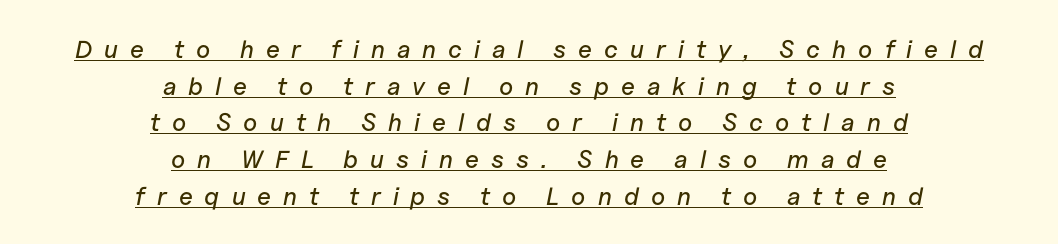
{"italic": "yes", "lean": "right", "slant_degrees": 11, "underline": "yes", "align": "center", "line_spacing": "normal", "line_spacing_ratio": 1.47, "letter_spacing": "wide", "letter_spacing_em": 0.48, "glyph_px": 25}
